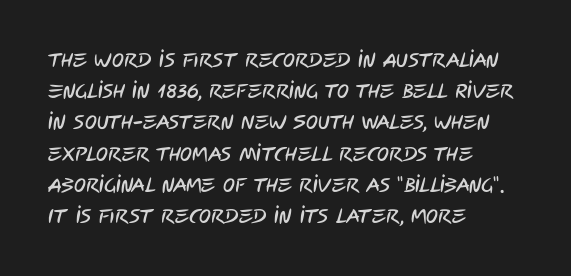
Q: Is the text underlined? A: No.
Q: How is the paragraph aligned? A: Left-aligned.
Q: Is the spacing between letters normal or unusually wide? A: Normal.
Q: Is the spacing between lines tight, normal or loose? A: Normal.
